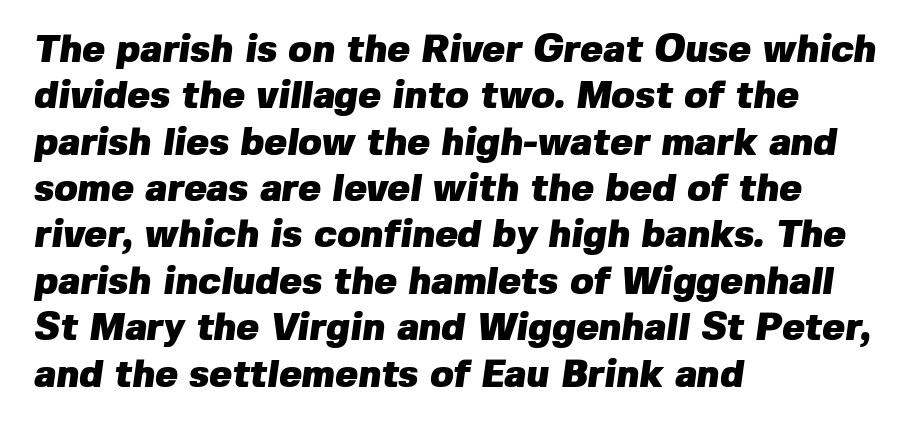
Q: Is the text bold? A: Yes.
Q: Is the typeface a serif or a sans-serif typeface? A: Sans-serif.
Q: Is the text underlined? A: No.
Q: How is the paragraph aligned? A: Left-aligned.
Q: Is the spacing between letters normal or unusually wide? A: Normal.
Q: Width (condensed, normal, or wide)? A: Normal.
Q: Stroke contrast? A: Low.
Q: x-height? A: Medium.
Q: Monospaced? A: No.
